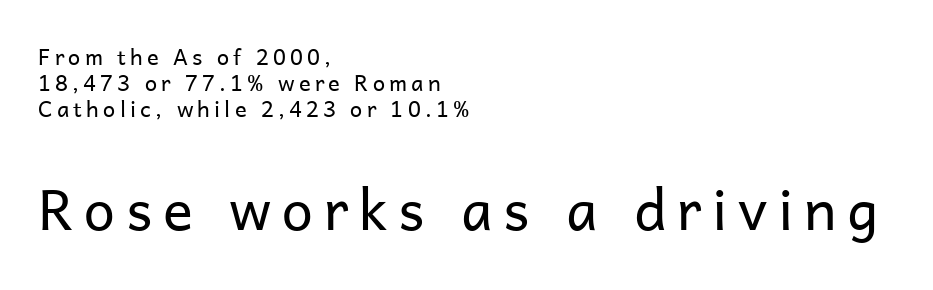
Q: Is the text bold? A: No.
Q: Is the text italic (slanted)? A: No, it is upright.
Q: Is the typeface a serif or a sans-serif typeface? A: Sans-serif.
Q: Is the text underlined? A: No.
Q: How is the paragraph aligned? A: Left-aligned.
Q: Which block of text is set in a larger size, the first (top) or the second (bottom)? A: The second (bottom) one.
Q: Width (condensed, normal, or wide)? A: Normal.
Q: Stroke contrast? A: Low.
Q: x-height? A: Medium.
Q: Monospaced? A: No.
